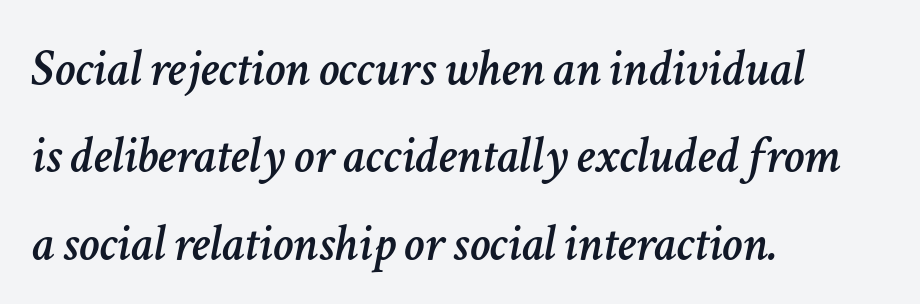
{"italic": "yes", "lean": "right", "slant_degrees": 11, "width": "normal", "stroke_contrast": "low", "x_height": "medium", "monospaced": "no", "underline": "no", "align": "left", "line_spacing": "normal", "line_spacing_ratio": 1.68, "letter_spacing": "normal", "letter_spacing_em": 0.0, "glyph_px": 52}
